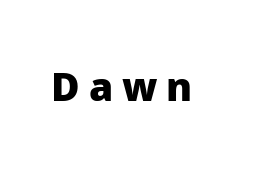
The image shows 39 px heavy sans-serif type, upright; set unusually wide letter spacing (+0.23 em), not underlined; low stroke contrast and a medium x-height.
